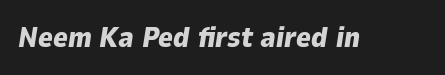
Note the varied advance widths — an 'i' is clearly narrower than an 'm'. Only glyphs here, with clear space below each row. Here the glyphs are tracked normally, forming tight word shapes. Its strokes are broad and dark, the hallmark of bold type.
